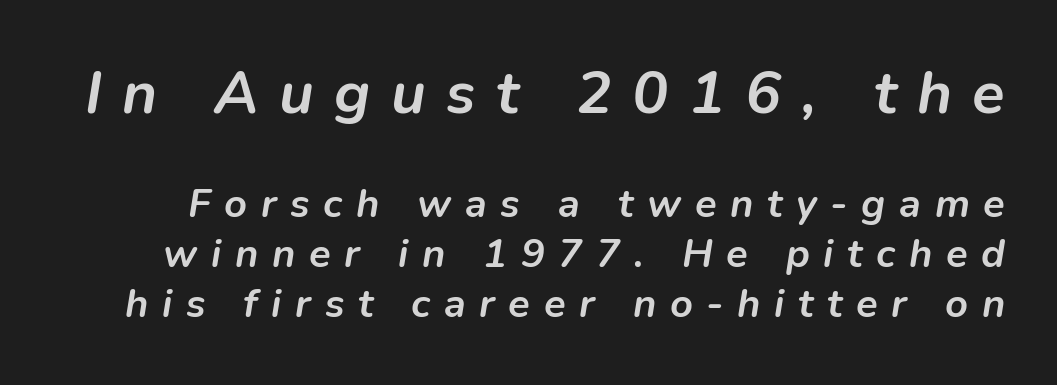
{"italic": "yes", "lean": "right", "slant_degrees": 9, "bold": "yes", "weight": "semibold", "width": "normal", "stroke_contrast": "low", "x_height": "medium", "monospaced": "no", "underline": "no", "line_spacing": "normal", "line_spacing_ratio": 1.26, "letter_spacing": "wide", "letter_spacing_em": 0.34, "larger_block": "first", "size_ratio": 1.5, "glyph_px": 60}
